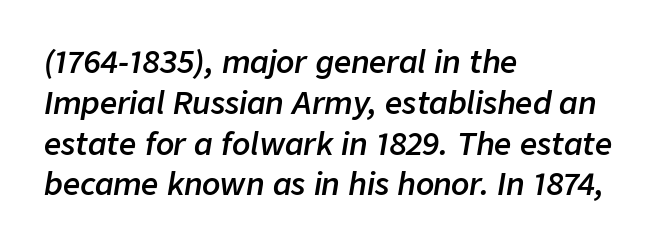
{"italic": "yes", "lean": "right", "slant_degrees": 9, "bold": "semi", "weight": "semibold", "width": "normal", "stroke_contrast": "low", "x_height": "medium", "monospaced": "no", "underline": "no", "align": "left", "line_spacing": "normal", "line_spacing_ratio": 1.36, "letter_spacing": "normal", "letter_spacing_em": 0.0, "glyph_px": 30}
